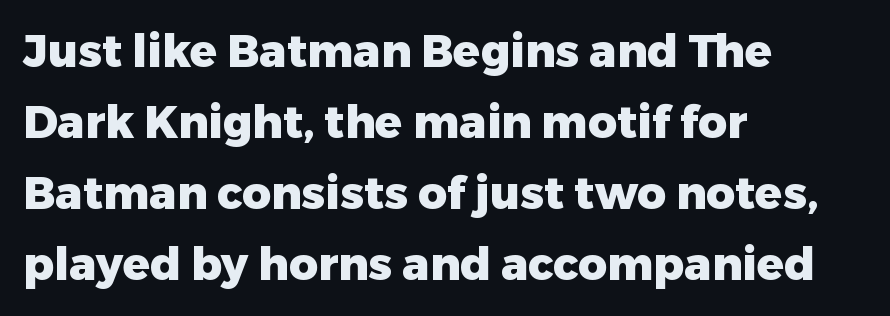
The image shows 45 px heavy sans-serif type, upright; set left-aligned, normal line spacing (1.58x), normal letter spacing, not underlined; low stroke contrast and a medium x-height.
